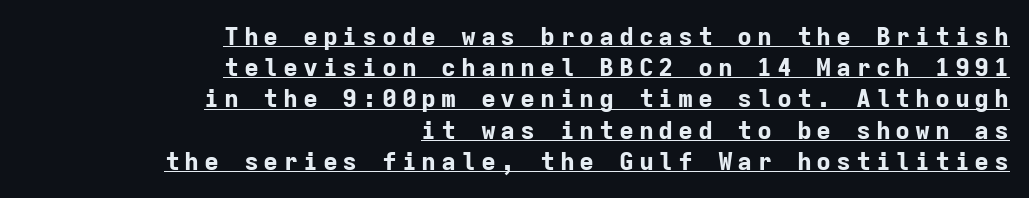
{"italic": "no", "bold": "yes", "underline": "yes", "align": "right", "line_spacing": "normal", "line_spacing_ratio": 1.25, "glyph_px": 25}
